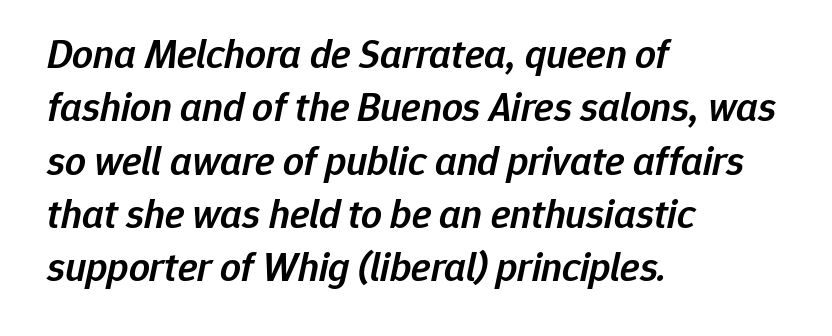
Q: Is the text bold? A: Semi-bold.
Q: Is the text italic (slanted)? A: Yes, it leans right by about 12 degrees.
Q: Is the text underlined? A: No.
Q: How is the paragraph aligned? A: Left-aligned.
Q: Is the spacing between letters normal or unusually wide? A: Normal.
Q: Is the spacing between lines tight, normal or loose? A: Normal.
Q: Width (condensed, normal, or wide)? A: Normal.
Q: Stroke contrast? A: Low.
Q: x-height? A: Medium.
Q: Monospaced? A: No.
